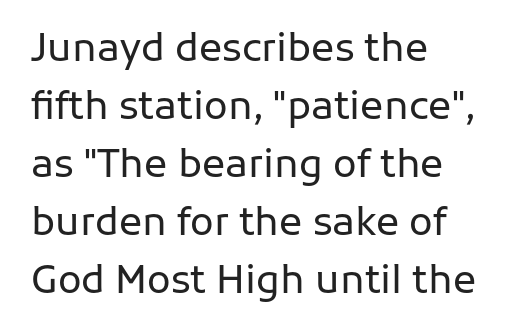
The image shows 39 px regular-weight sans-serif type, upright; set left-aligned, normal line spacing (1.49x), normal letter spacing, not underlined; low stroke contrast and a medium x-height.
